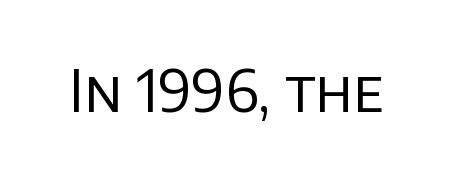
The image shows 58 px regular-weight sans-serif type, upright; set normal letter spacing, not underlined; low stroke contrast and a large x-height.
